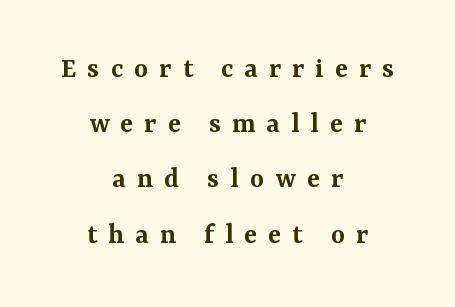
The image shows 30 px semibold serif type, upright; set centered, line spacing 1.84x, unusually wide letter spacing (+0.37 em), not underlined; medium stroke contrast and a medium x-height.
